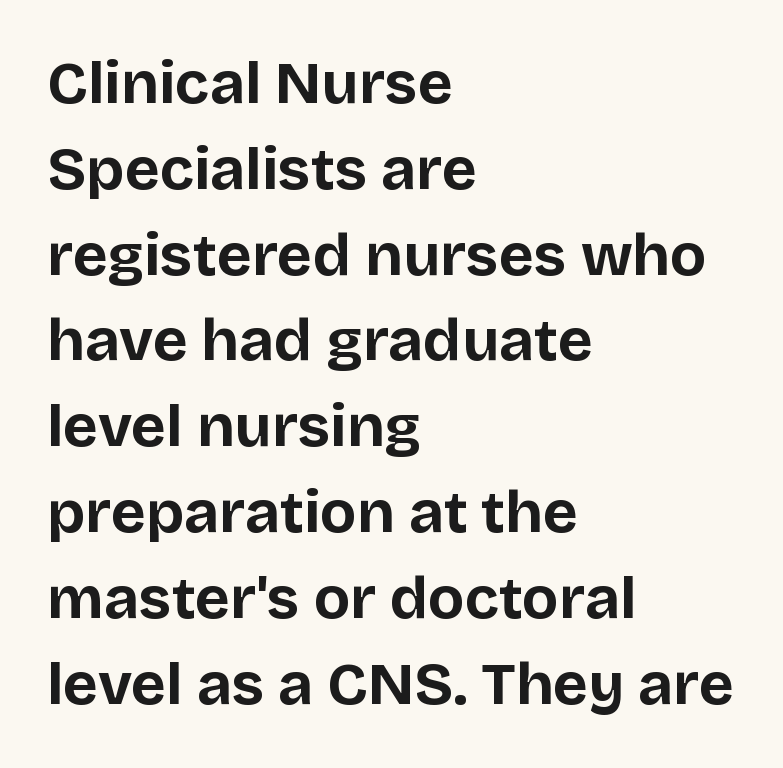
{"serif": "no", "italic": "no", "bold": "yes", "weight": "bold", "width": "normal", "stroke_contrast": "low", "x_height": "large", "monospaced": "no", "underline": "no", "align": "left", "line_spacing": "normal", "line_spacing_ratio": 1.43, "letter_spacing": "normal", "letter_spacing_em": 0.0, "glyph_px": 60}
